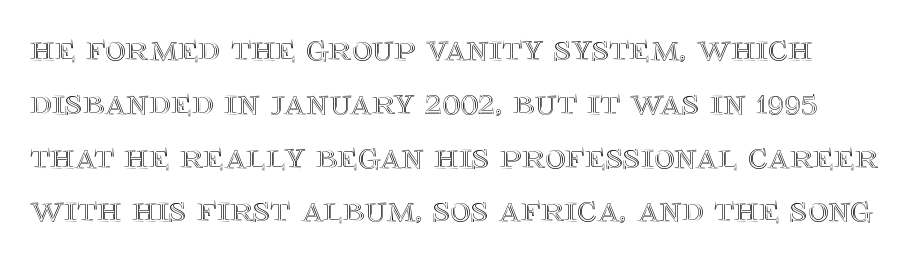
The image shows 39 px text type, upright; set normal line spacing (1.38x), normal letter spacing, not underlined; a large x-height.
